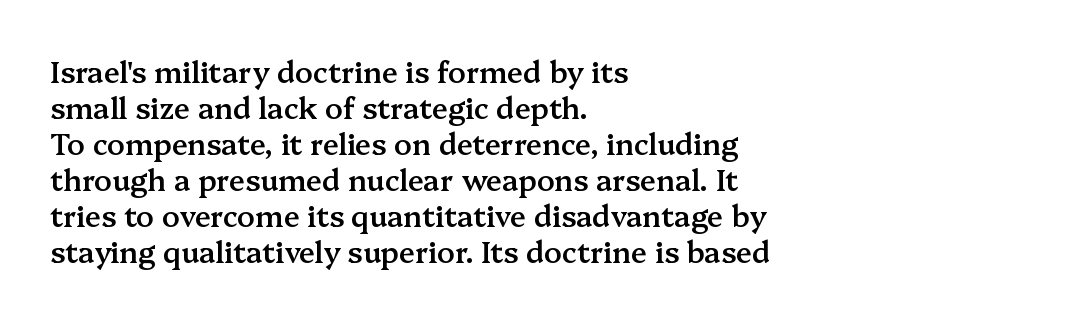
Q: Is the text bold? A: Semi-bold.
Q: Is the text italic (slanted)? A: No, it is upright.
Q: Is the typeface a serif or a sans-serif typeface? A: Serif.
Q: Is the text underlined? A: No.
Q: How is the paragraph aligned? A: Left-aligned.
Q: Is the spacing between letters normal or unusually wide? A: Normal.
Q: Width (condensed, normal, or wide)? A: Normal.
Q: Stroke contrast? A: Medium.
Q: x-height? A: Medium.
Q: Monospaced? A: No.
